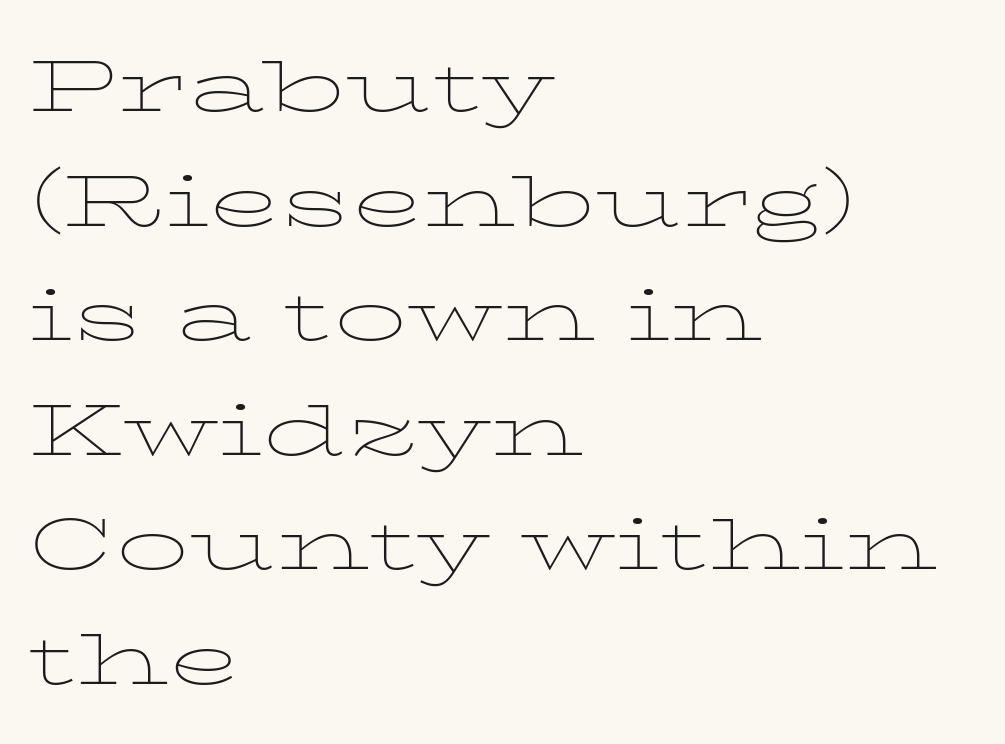
{"serif": "yes", "italic": "no", "bold": "no", "weight": "thin", "width": "wide", "stroke_contrast": "low", "x_height": "medium", "monospaced": "no", "underline": "no", "align": "left", "line_spacing": "normal", "line_spacing_ratio": 1.57, "letter_spacing": "normal", "letter_spacing_em": 0.0, "glyph_px": 73}
